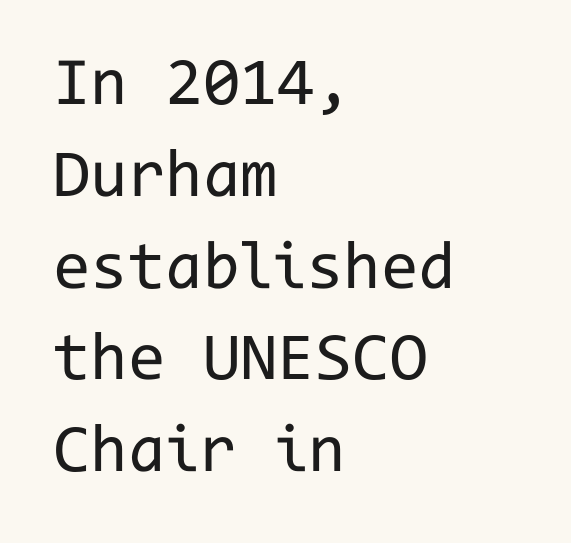
The image shows 68 px regular-weight sans-serif type, upright, monospaced; set left-aligned, normal line spacing (1.35x), normal letter spacing, not underlined; low stroke contrast and a medium x-height.
